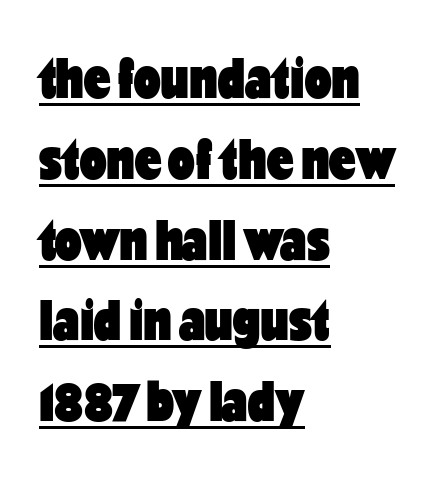
Q: Is the text bold? A: Yes.
Q: Is the text italic (slanted)? A: No, it is upright.
Q: Is the typeface a serif or a sans-serif typeface? A: Sans-serif.
Q: Is the text underlined? A: Yes.
Q: How is the paragraph aligned? A: Left-aligned.
Q: Is the spacing between letters normal or unusually wide? A: Normal.
Q: Is the spacing between lines tight, normal or loose? A: Normal.
Q: Width (condensed, normal, or wide)? A: Condensed.
Q: Stroke contrast? A: Low.
Q: x-height? A: Medium.
Q: Monospaced? A: No.
